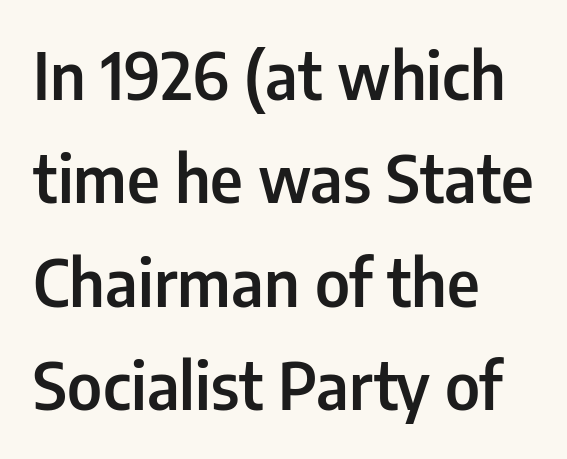
Q: Is the text bold? A: Semi-bold.
Q: Is the text italic (slanted)? A: No, it is upright.
Q: Is the typeface a serif or a sans-serif typeface? A: Sans-serif.
Q: Is the text underlined? A: No.
Q: How is the paragraph aligned? A: Left-aligned.
Q: Is the spacing between letters normal or unusually wide? A: Normal.
Q: Is the spacing between lines tight, normal or loose? A: Normal.
Q: Width (condensed, normal, or wide)? A: Condensed.
Q: Stroke contrast? A: Low.
Q: x-height? A: Medium.
Q: Monospaced? A: No.
